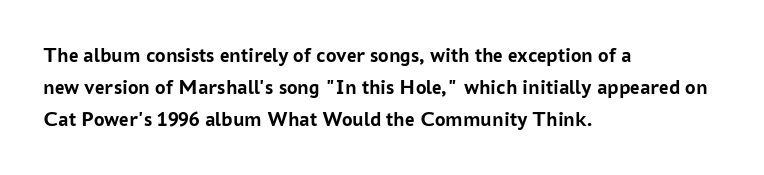
{"italic": "no", "bold": "yes", "underline": "no", "align": "left", "line_spacing": "normal", "line_spacing_ratio": 1.53, "letter_spacing": "normal", "letter_spacing_em": 0.0, "glyph_px": 21}
